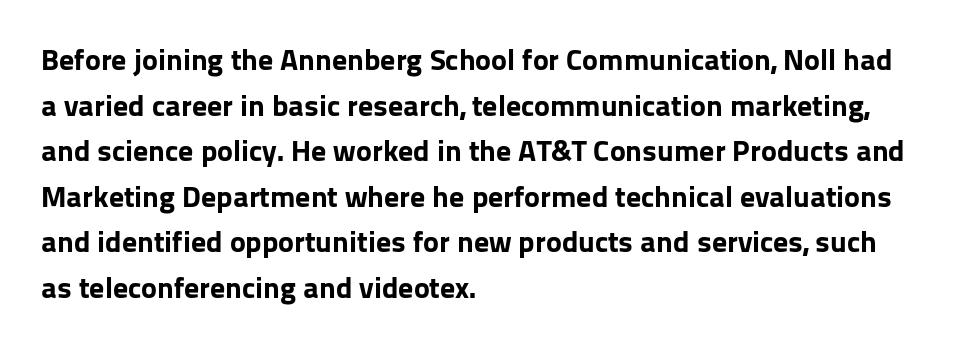
The image shows 30 px bold sans-serif type, upright; set left-aligned, normal line spacing (1.52x), normal letter spacing, not underlined; low stroke contrast and a medium x-height.
